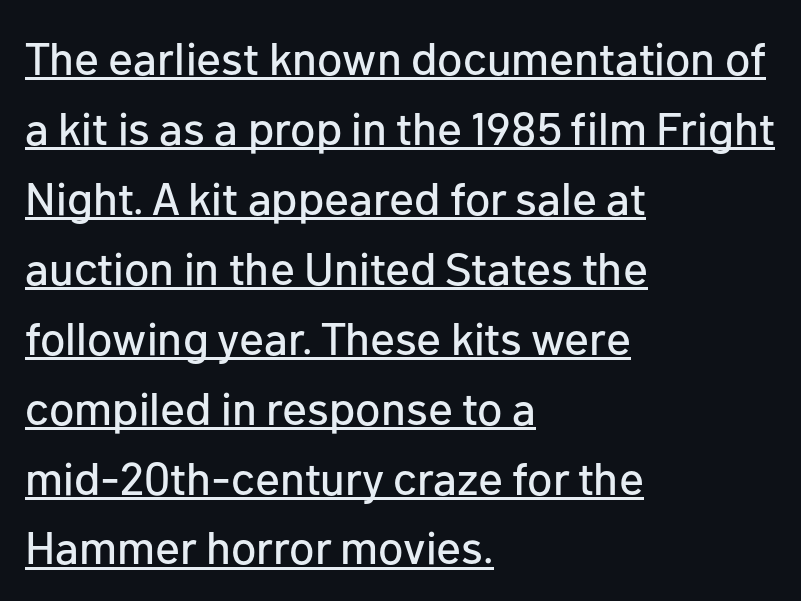
Q: Is the text italic (slanted)? A: No, it is upright.
Q: Is the typeface a serif or a sans-serif typeface? A: Sans-serif.
Q: Is the text underlined? A: Yes.
Q: How is the paragraph aligned? A: Left-aligned.
Q: Is the spacing between letters normal or unusually wide? A: Normal.
Q: Is the spacing between lines tight, normal or loose? A: Normal.
Q: Width (condensed, normal, or wide)? A: Normal.
Q: Stroke contrast? A: Low.
Q: x-height? A: Medium.
Q: Monospaced? A: No.
